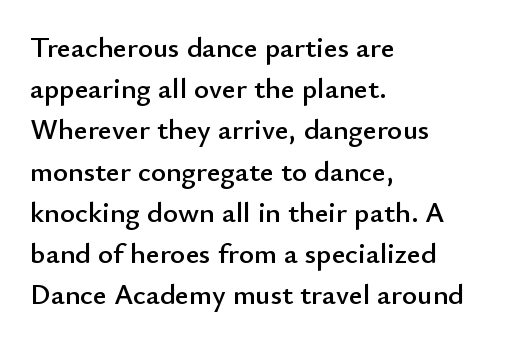
The image shows 29 px sans-serif type, upright; set left-aligned, normal line spacing (1.42x), normal letter spacing, not underlined; low stroke contrast and a small x-height.
